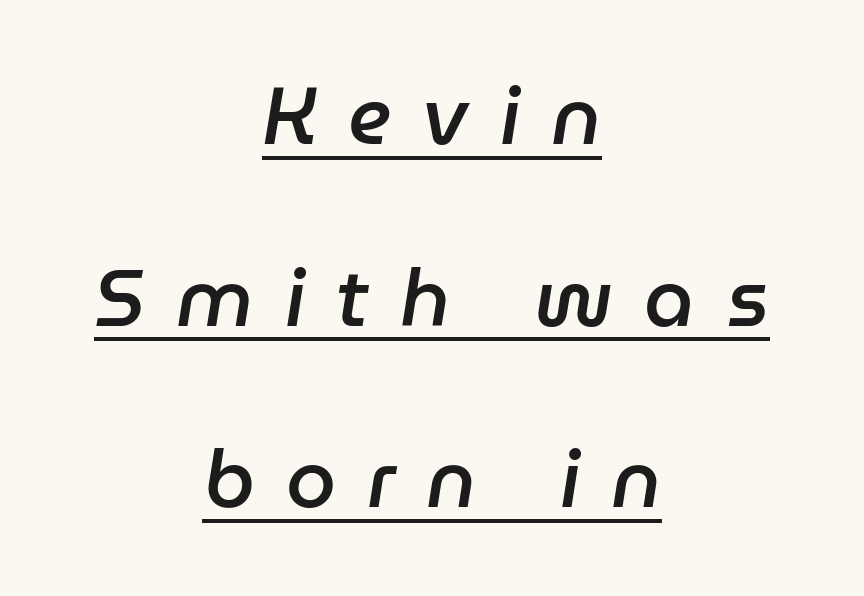
If you folded the block vertically in half, each line would mirror itself in length. The passage shown is semibold, sitting just below true bold. The letters are spread apart with noticeably loose tracking. What decoration does the sample have? An underline. This sample has the flowing, uneven cadence of proportional lettering. The letters are slanted; this is an italic face.
